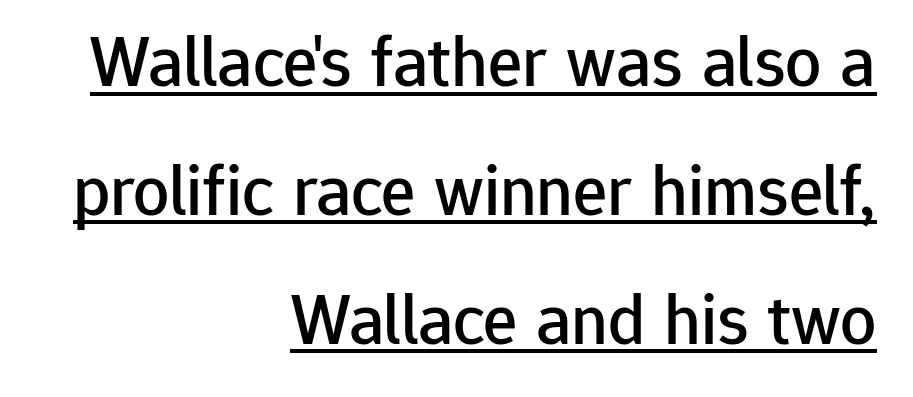
The image shows 72 px sans-serif type, upright; set right-aligned, line spacing 1.79x, normal letter spacing, underlined; low stroke contrast and a medium x-height.
